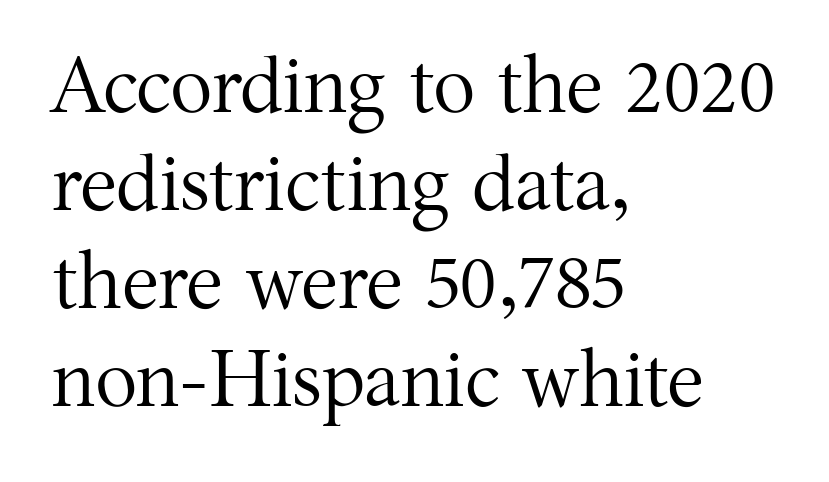
The image shows 79 px regular-weight serif type, upright; set left-aligned, line spacing 1.24x, normal letter spacing, not underlined; medium stroke contrast and a medium x-height.
